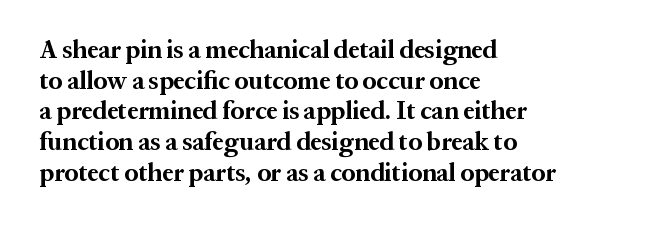
In CSS terms this would be text-align: left. Anything drawn beneath the words? Only blank space. Posture: upright roman. As a designer I'd log this as weight 700, bold.
